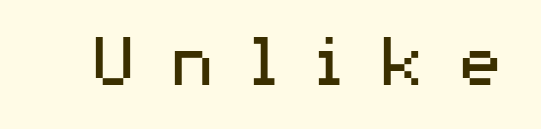
Q: Is the text bold? A: No.
Q: Is the text italic (slanted)? A: No, it is upright.
Q: Is the typeface a serif or a sans-serif typeface? A: Sans-serif.
Q: Is the text underlined? A: No.
Q: Is the spacing between letters normal or unusually wide? A: Unusually wide.
Q: Width (condensed, normal, or wide)? A: Wide.
Q: Stroke contrast? A: Medium.
Q: x-height? A: Medium.
Q: Monospaced? A: No.
